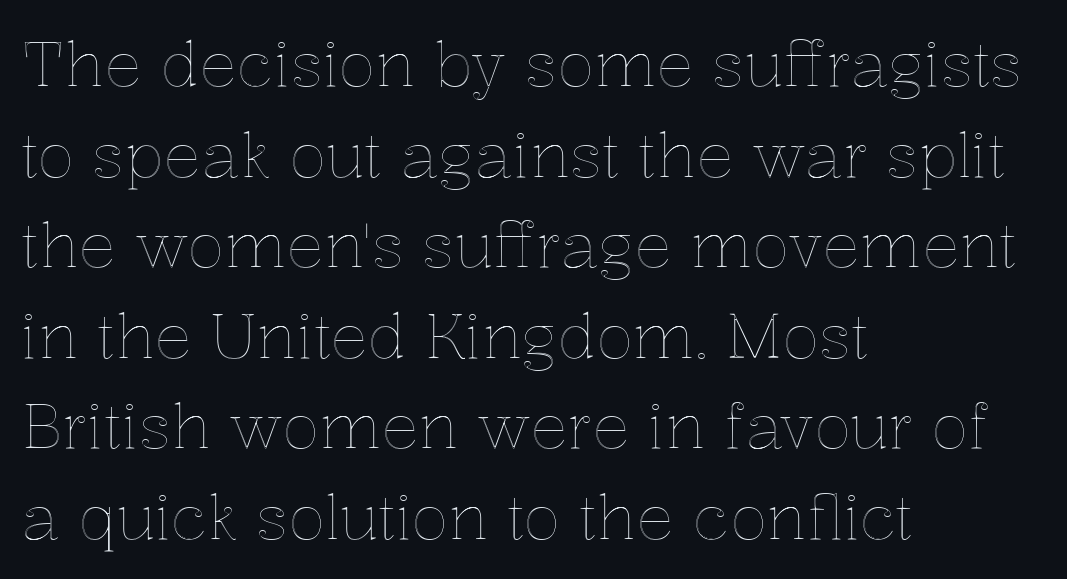
The image shows 62 px text type, upright; set left-aligned, normal line spacing (1.46x), normal letter spacing, not underlined; a medium x-height.
